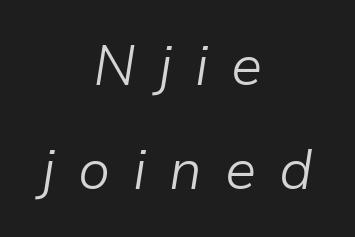
Q: Is the text bold? A: No.
Q: Is the text italic (slanted)? A: Yes, it leans right by about 9 degrees.
Q: Is the text underlined? A: No.
Q: How is the paragraph aligned? A: Centered.
Q: Is the spacing between letters normal or unusually wide? A: Unusually wide.
Q: Width (condensed, normal, or wide)? A: Normal.
Q: Stroke contrast? A: Low.
Q: x-height? A: Medium.
Q: Monospaced? A: No.
